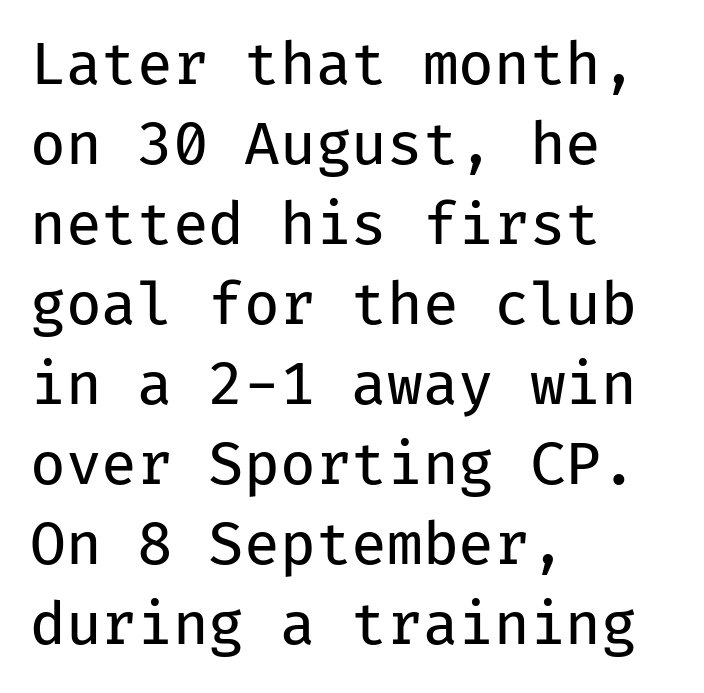
{"serif": "no", "italic": "no", "bold": "no", "weight": "regular", "width": "normal", "stroke_contrast": "low", "x_height": "medium", "monospaced": "yes", "underline": "no", "align": "left", "line_spacing": "normal", "line_spacing_ratio": 1.38, "letter_spacing": "normal", "letter_spacing_em": 0.0, "glyph_px": 58}
